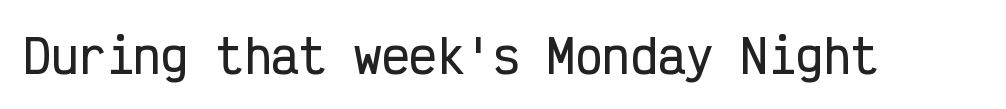
The image shows 46 px condensed sans-serif type, upright, monospaced; set normal letter spacing, not underlined; low stroke contrast and a medium x-height.
